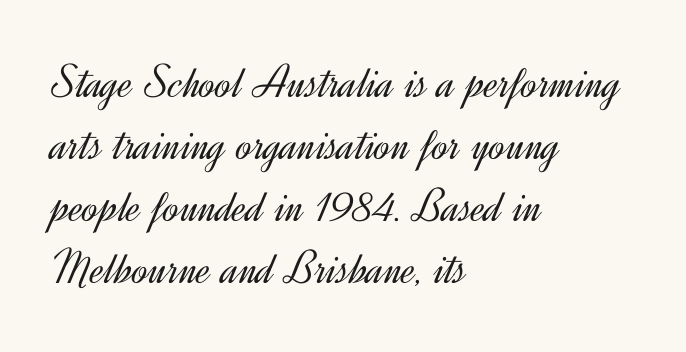
The letters sit at their default tracking, neither squeezed nor spread. Grotesque or geometric, the face here clearly has no serifs. These lines are rendered in a variable-pitch font. The passage is arranged the way most books set body copy — flush left.
